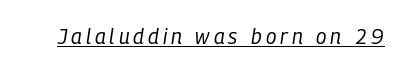
Q: Is the text bold? A: No.
Q: Is the text italic (slanted)? A: Yes, it leans right by about 9 degrees.
Q: Is the text underlined? A: Yes.
